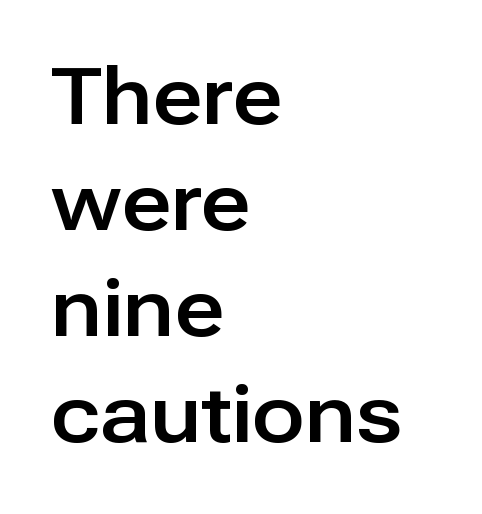
The image shows 78 px sans-serif type, upright; set left-aligned, normal line spacing (1.36x), normal letter spacing, not underlined; low stroke contrast and a medium x-height.
